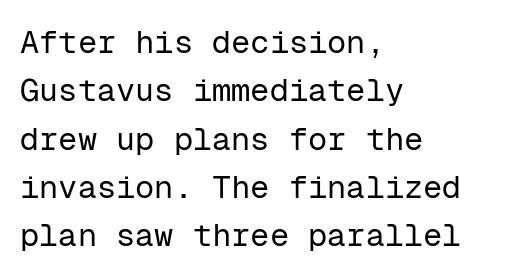
Rows of type keep a routine distance in the vertical direction. The letters sit at their default tracking, neither squeezed nor spread. Examine the stroke ends and you'll find no serifs. The words here are not underlined.
